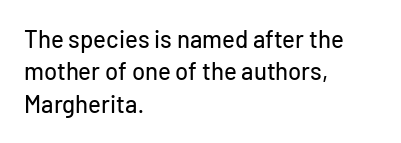
{"italic": "no", "underline": "no", "align": "left", "line_spacing": "normal", "line_spacing_ratio": 1.35, "letter_spacing": "normal", "letter_spacing_em": 0.0, "glyph_px": 24}
